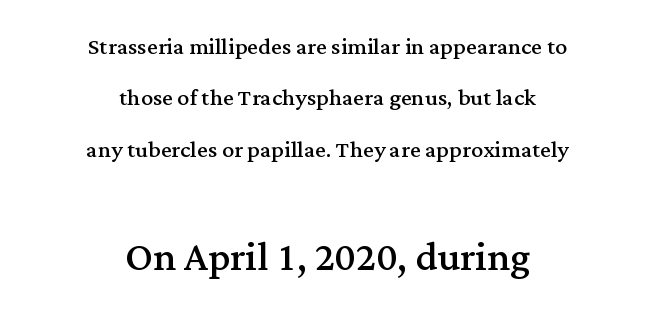
Q: Is the text bold? A: No.
Q: Is the text italic (slanted)? A: No, it is upright.
Q: Is the typeface a serif or a sans-serif typeface? A: Serif.
Q: Is the text underlined? A: No.
Q: How is the paragraph aligned? A: Centered.
Q: Is the spacing between letters normal or unusually wide? A: Normal.
Q: Which block of text is set in a larger size, the first (top) or the second (bottom)? A: The second (bottom) one.
Q: Width (condensed, normal, or wide)? A: Normal.
Q: Stroke contrast? A: Medium.
Q: x-height? A: Medium.
Q: Monospaced? A: No.
